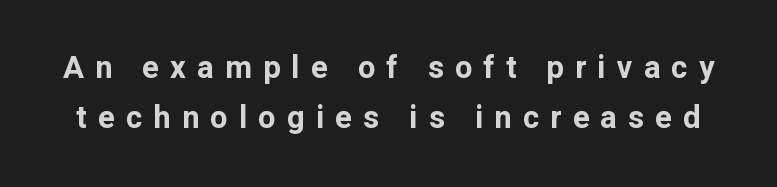
{"serif": "no", "italic": "no", "bold": "yes", "weight": "bold", "width": "normal", "stroke_contrast": "low", "x_height": "medium", "monospaced": "no", "underline": "no", "line_spacing": "normal", "line_spacing_ratio": 1.61, "letter_spacing": "wide", "letter_spacing_em": 0.36, "glyph_px": 31}
